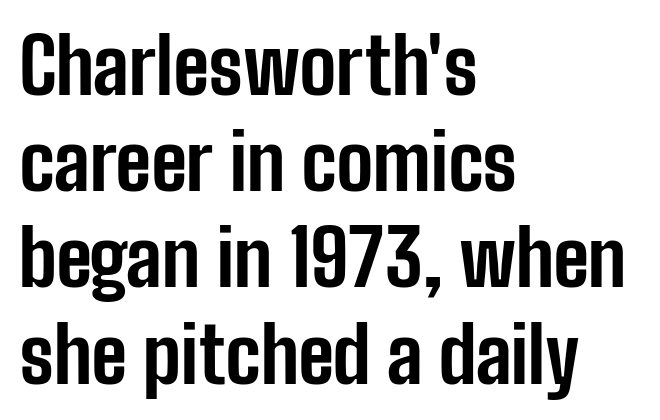
Typesetter's note: full bold, strokes at maximum text heaviness. This rendering features lettering with no underline. Does extra space separate the letters? No, they use regular spacing. The letters carry no serifs — their stems end cleanly without finishing strokes. Quick note: not italic, upright.
